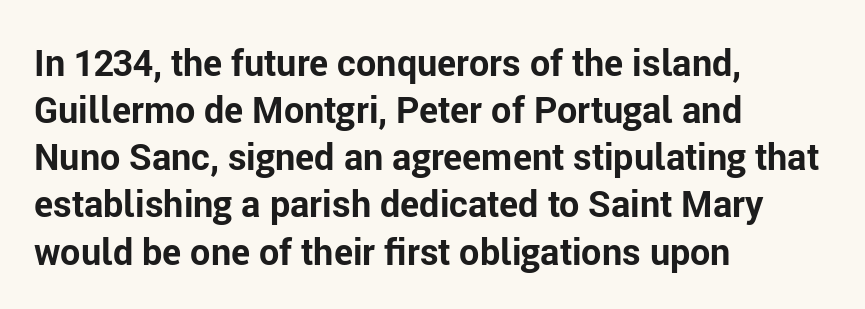
{"serif": "no", "italic": "no", "bold": "yes", "weight": "bold", "width": "normal", "stroke_contrast": "low", "x_height": "medium", "monospaced": "no", "underline": "no", "align": "left", "line_spacing": "normal", "line_spacing_ratio": 1.31, "letter_spacing": "normal", "letter_spacing_em": 0.0, "glyph_px": 36}
